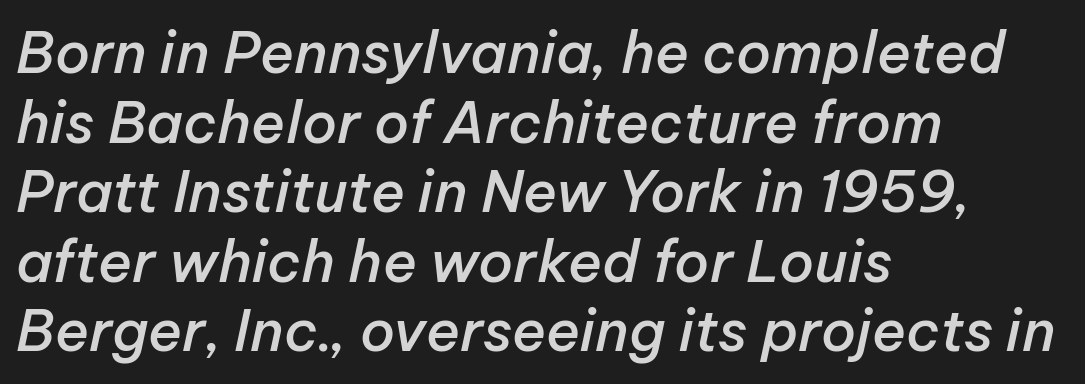
{"italic": "yes", "lean": "right", "slant_degrees": 12, "bold": "semi", "weight": "semibold", "width": "normal", "stroke_contrast": "low", "x_height": "medium", "monospaced": "no", "underline": "no", "align": "left", "line_spacing_ratio": 1.22, "letter_spacing": "normal", "letter_spacing_em": 0.0, "glyph_px": 57}
